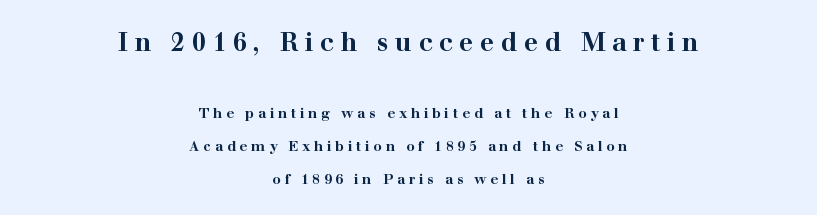
If you squint, the top block still reads clearly — it's the larger of the two. These lines stack symmetrically, like a column narrowing and widening about its center. A typesetter would call this leading open, well beyond the default. How heavy is the stroke? Heavy — this is a bold. Tracking here is generous; glyphs stand well apart from one another. In terms of posture, this sample is upright.
